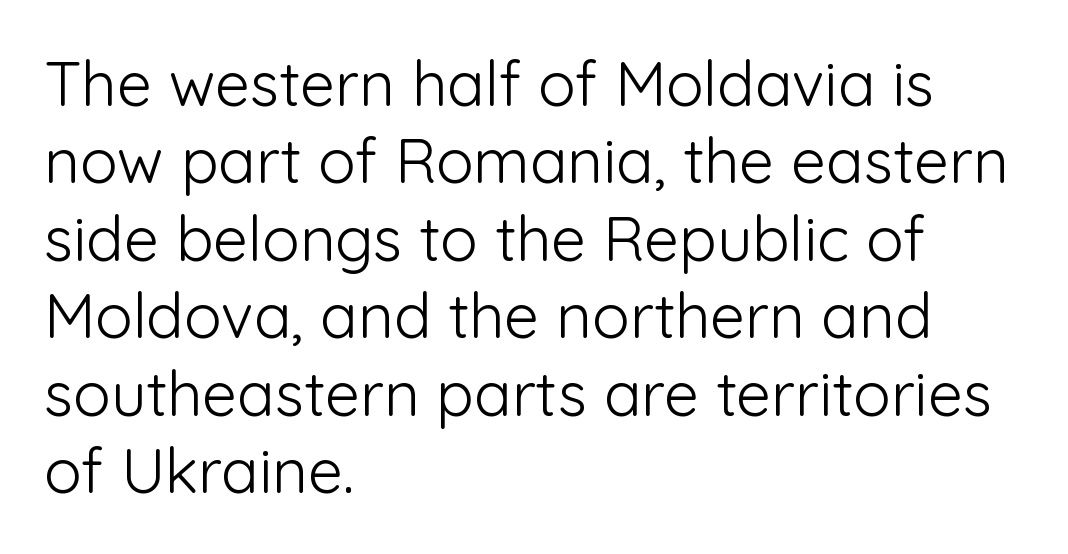
The image shows 62 px light sans-serif type, upright; set left-aligned, normal line spacing (1.25x), normal letter spacing, not underlined; low stroke contrast and a medium x-height.
